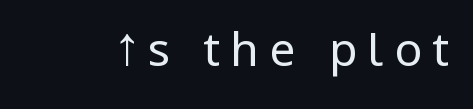
Each word looks stretched out because of the extra space between its letters. A light-to-regular cut is what we see here. Unlike italic type, these characters show no tilt at all. A sans-serif font was chosen for this passage. The passage shown is not underscored anywhere.
